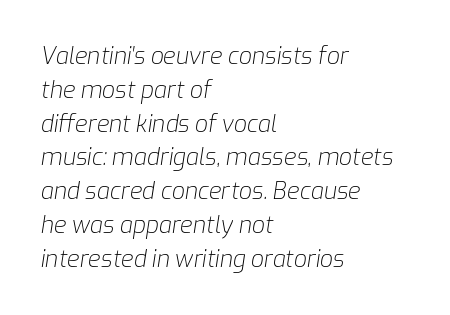
{"italic": "yes", "lean": "right", "slant_degrees": 9, "bold": "no", "underline": "no", "align": "left", "line_spacing": "normal", "line_spacing_ratio": 1.47, "letter_spacing": "normal", "letter_spacing_em": 0.0, "glyph_px": 23}
